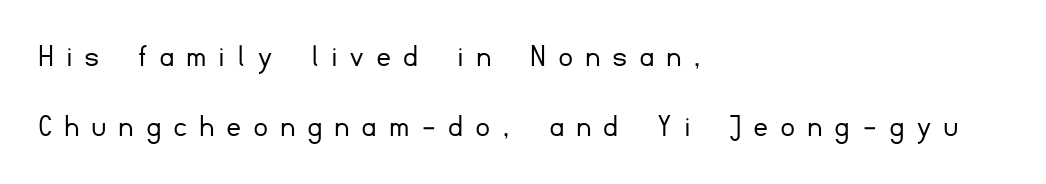
{"serif": "no", "italic": "no", "bold": "no", "weight": "light", "width": "normal", "stroke_contrast": "low", "x_height": "small", "monospaced": "no", "underline": "no", "align": "left", "line_spacing": "loose", "line_spacing_ratio": 2.13, "letter_spacing": "wide", "letter_spacing_em": 0.41, "glyph_px": 33}
